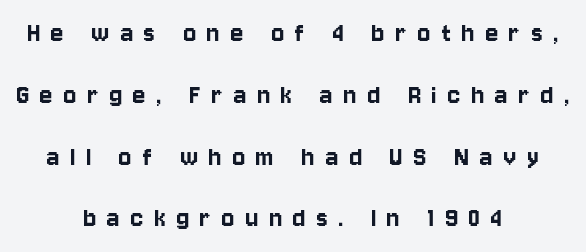
{"serif": "no", "italic": "no", "width": "condensed", "stroke_contrast": "low", "x_height": "large", "monospaced": "no", "underline": "no", "align": "center", "line_spacing": "loose", "line_spacing_ratio": 2.06, "letter_spacing": "wide", "letter_spacing_em": 0.36, "glyph_px": 30}
